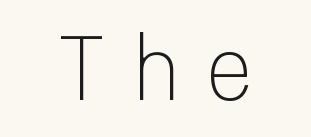
Q: Is the text bold? A: No.
Q: Is the text italic (slanted)? A: No, it is upright.
Q: Is the typeface a serif or a sans-serif typeface? A: Sans-serif.
Q: Is the text underlined? A: No.
Q: Is the spacing between letters normal or unusually wide? A: Unusually wide.
Q: Width (condensed, normal, or wide)? A: Normal.
Q: Stroke contrast? A: Low.
Q: x-height? A: Medium.
Q: Monospaced? A: Yes.
